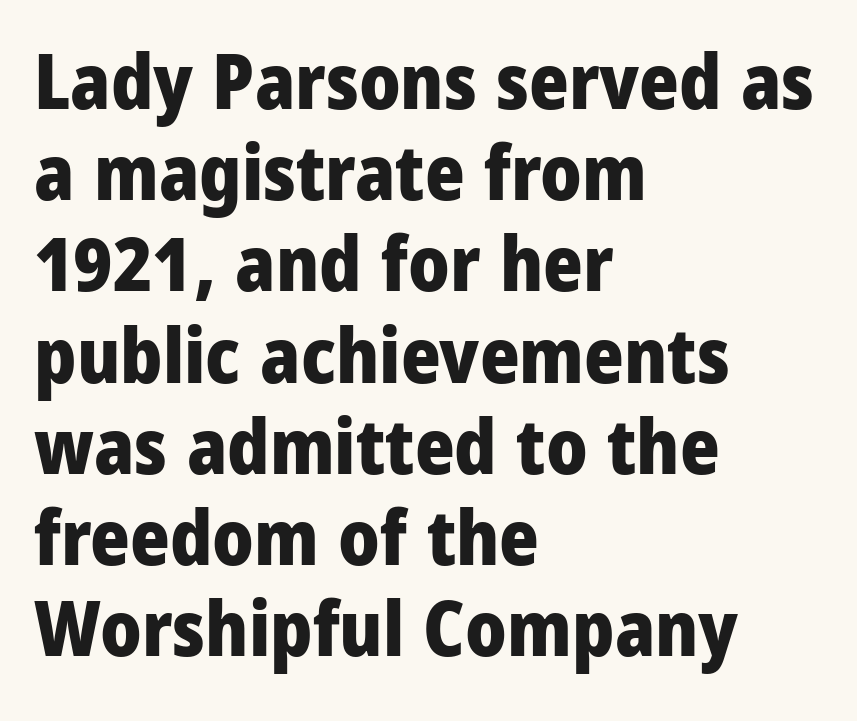
Every letter is thick-stroked: bold, no question. Words float on clear page, feet unadorned. Looks like regular typesetting: each glyph gets only the width it needs. You can tell it's not italic because the verticals are truly vertical.
